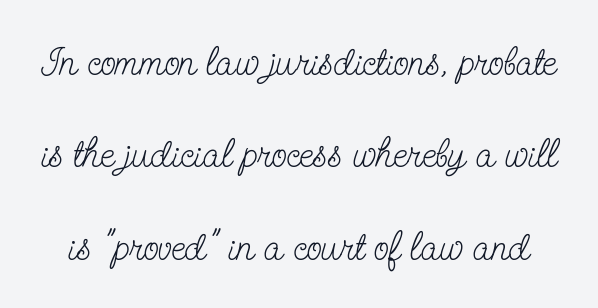
The image shows 40 px light, condensed serif type; set loose line spacing (2.31x), normal letter spacing, not underlined; low stroke contrast and a small x-height.
